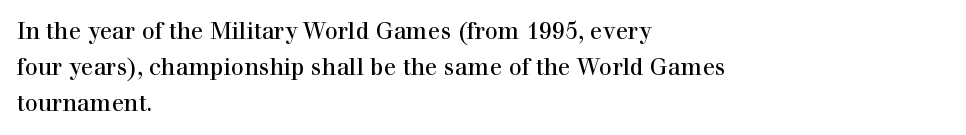
{"italic": "no", "underline": "no", "align": "left", "line_spacing": "normal", "line_spacing_ratio": 1.57, "letter_spacing": "normal", "letter_spacing_em": 0.0, "glyph_px": 23}
